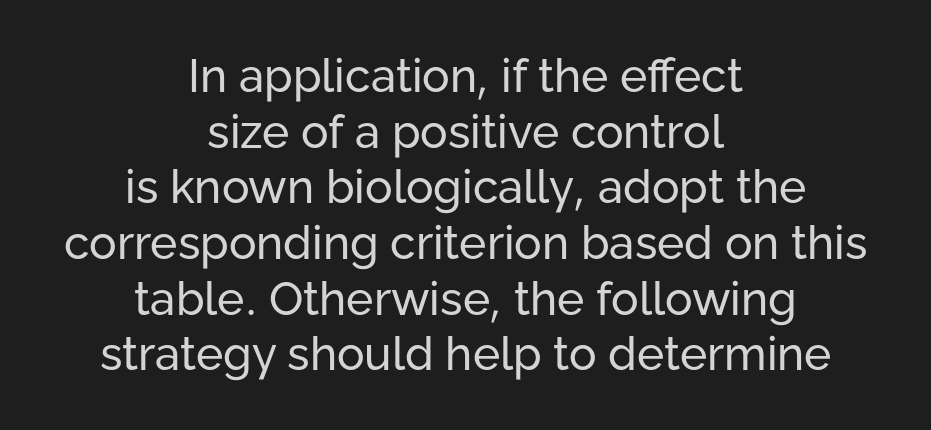
{"serif": "no", "italic": "no", "bold": "no", "weight": "regular", "width": "normal", "stroke_contrast": "low", "x_height": "medium", "monospaced": "no", "underline": "no", "align": "center", "line_spacing_ratio": 1.21, "letter_spacing": "normal", "letter_spacing_em": 0.0, "glyph_px": 46}
